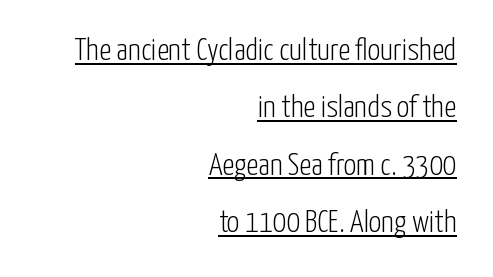
The image shows 31 px light, condensed sans-serif type, upright; set right-aligned, line spacing 1.85x, normal letter spacing, underlined; low stroke contrast and a medium x-height.
